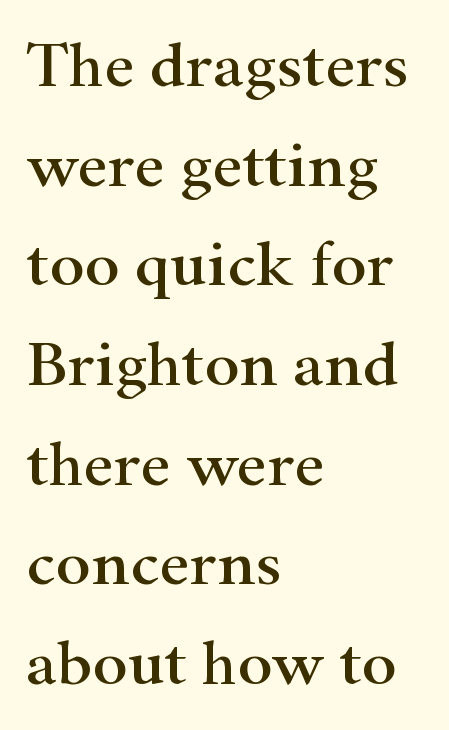
Characters remain perfectly vertical along every line. The rendering uses natural spacing where letterforms have individual widths. Is the block centered? No — it sits flush against the left margin. Spacing between characters is what you'd get straight out of the box.
